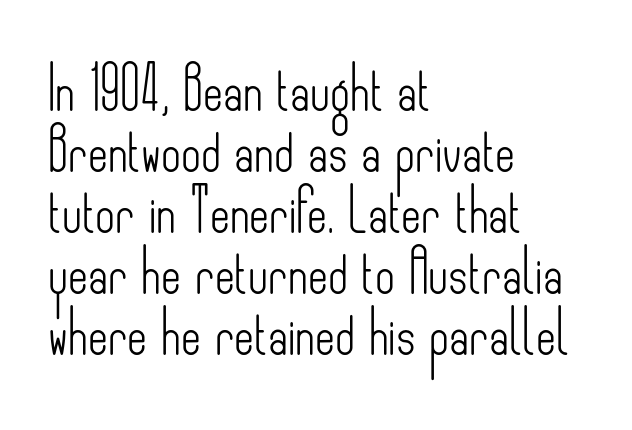
Quick note: underline off. Leftover space on each line is placed entirely after the last word. Type style note: lacks serifs. Tracking value appears to be zero — textbook default spacing. This sample has the flowing, uneven cadence of proportional lettering.
